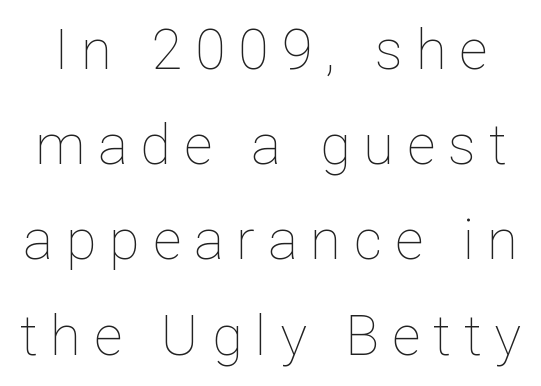
{"italic": "no", "bold": "no", "weight": "thin", "width": "normal", "stroke_contrast": "low", "x_height": "medium", "monospaced": "no", "underline": "no", "line_spacing": "normal", "line_spacing_ratio": 1.7, "letter_spacing": "wide", "letter_spacing_em": 0.23, "glyph_px": 56}
